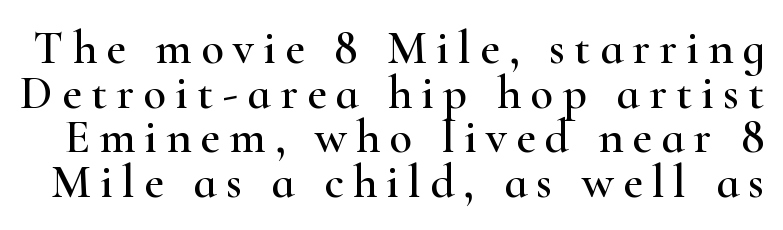
{"serif": "yes", "italic": "no", "width": "wide", "stroke_contrast": "high", "x_height": "small", "monospaced": "no", "underline": "no", "line_spacing": "tight", "line_spacing_ratio": 0.95, "letter_spacing": "wide", "letter_spacing_em": 0.2, "glyph_px": 47}
